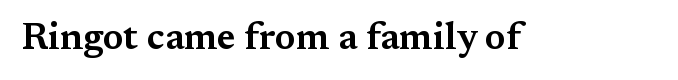
{"serif": "yes", "italic": "no", "width": "wide", "stroke_contrast": "medium", "x_height": "medium", "monospaced": "no", "underline": "no", "letter_spacing": "normal", "letter_spacing_em": 0.0, "glyph_px": 37}
